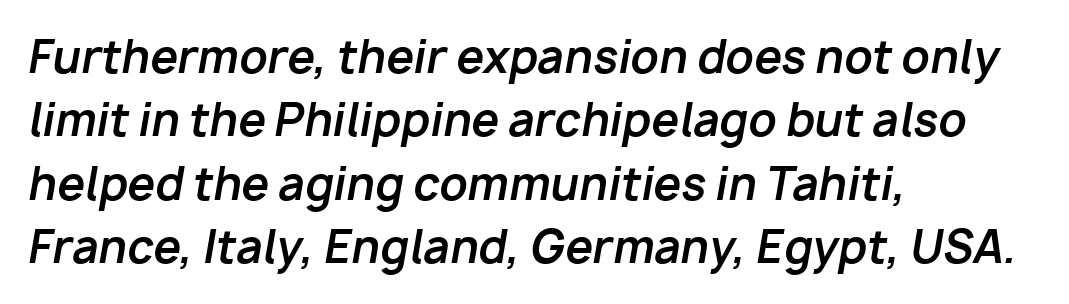
Q: Is the text bold? A: Yes.
Q: Is the text italic (slanted)? A: Yes, it leans right by about 10 degrees.
Q: Is the text underlined? A: No.
Q: How is the paragraph aligned? A: Left-aligned.
Q: Is the spacing between letters normal or unusually wide? A: Normal.
Q: Is the spacing between lines tight, normal or loose? A: Normal.
Q: Width (condensed, normal, or wide)? A: Normal.
Q: Stroke contrast? A: Low.
Q: x-height? A: Medium.
Q: Monospaced? A: No.
